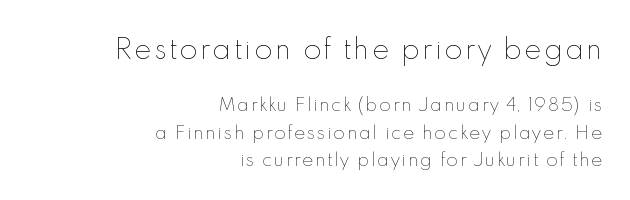
Compared with a typical body face, this is equally light or lighter still. Two sizes are in play, and the larger belongs to the first block. Does the lettering tilt? It doesn't — this is upright. Teacher's note: observe the even right margin — that is flush-right alignment. Regular leading. Clear beneath every line of the passage.
